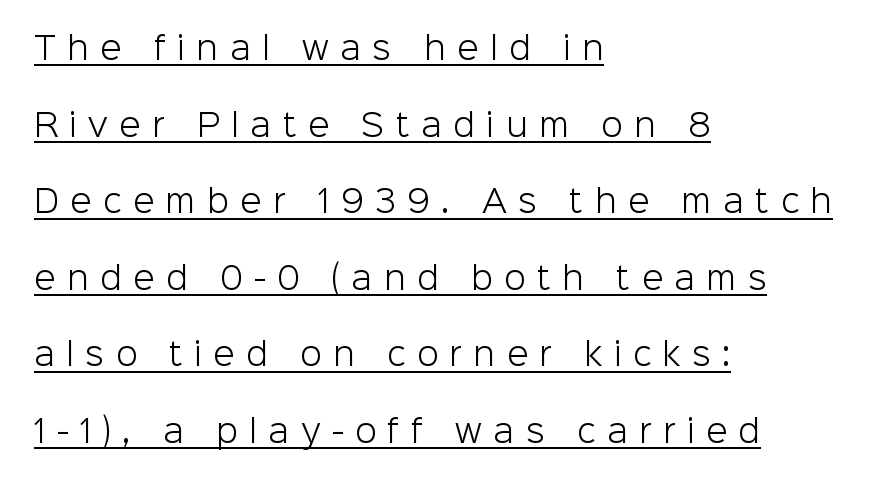
{"serif": "no", "italic": "no", "bold": "no", "weight": "light", "width": "normal", "stroke_contrast": "low", "x_height": "medium", "monospaced": "no", "underline": "yes", "align": "left", "line_spacing": "loose", "line_spacing_ratio": 2.47, "letter_spacing": "wide", "letter_spacing_em": 0.37, "glyph_px": 31}
